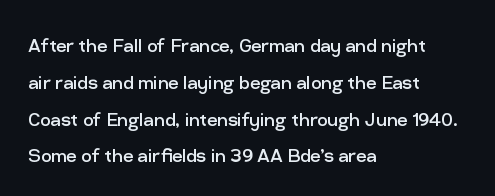
{"italic": "no", "bold": "no", "underline": "no", "align": "left", "line_spacing": "normal", "line_spacing_ratio": 1.6, "letter_spacing": "normal", "letter_spacing_em": 0.0, "glyph_px": 23}
